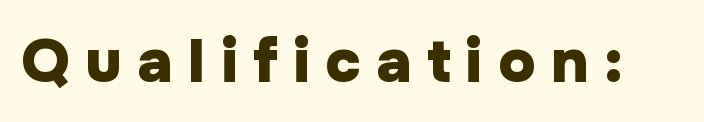
Q: Is the text bold? A: Yes.
Q: Is the text italic (slanted)? A: No, it is upright.
Q: Is the typeface a serif or a sans-serif typeface? A: Sans-serif.
Q: Is the text underlined? A: No.
Q: Is the spacing between letters normal or unusually wide? A: Unusually wide.
Q: Width (condensed, normal, or wide)? A: Normal.
Q: Stroke contrast? A: Low.
Q: x-height? A: Medium.
Q: Monospaced? A: No.
